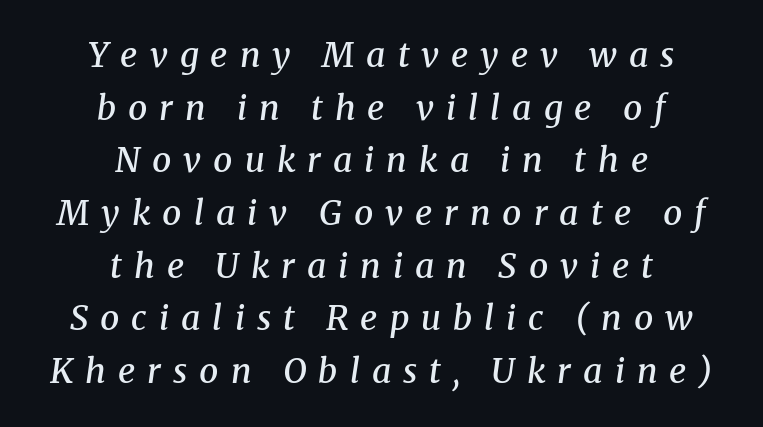
Q: Is the text bold? A: Semi-bold.
Q: Is the text italic (slanted)? A: Yes, it leans right by about 8 degrees.
Q: Is the typeface a serif or a sans-serif typeface? A: Serif.
Q: Is the text underlined? A: No.
Q: How is the paragraph aligned? A: Centered.
Q: Is the spacing between letters normal or unusually wide? A: Unusually wide.
Q: Is the spacing between lines tight, normal or loose? A: Normal.
Q: Width (condensed, normal, or wide)? A: Normal.
Q: Stroke contrast? A: Medium.
Q: x-height? A: Medium.
Q: Monospaced? A: No.
